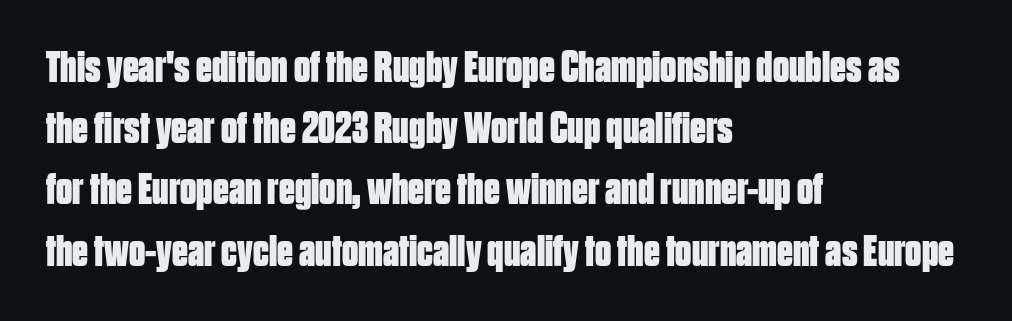
The image shows 45 px bold, condensed sans-serif type, upright; set left-aligned, normal line spacing (1.36x), normal letter spacing, not underlined; low stroke contrast and a large x-height.
